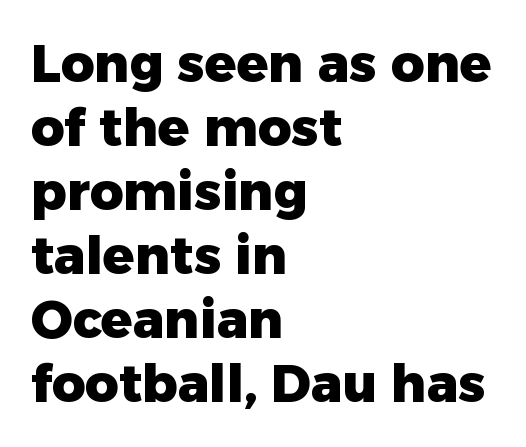
The passage shown is typed in a proportional face where columns would drift. The letterforms sit shoulder to shoulder at normal distance. Check under the words: just untouched page. The font family rendered here belongs to the sans-serif group.
